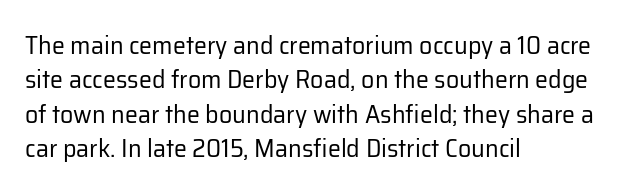
Q: Is the text bold? A: No.
Q: Is the text italic (slanted)? A: No, it is upright.
Q: Is the text underlined? A: No.
Q: How is the paragraph aligned? A: Left-aligned.
Q: Is the spacing between letters normal or unusually wide? A: Normal.
Q: Is the spacing between lines tight, normal or loose? A: Normal.
